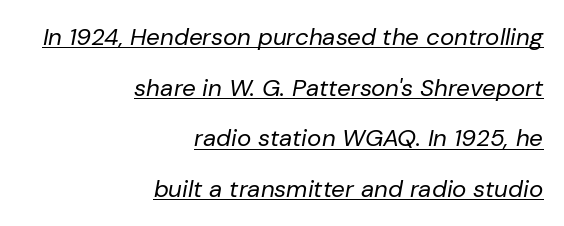
Q: Is the text bold? A: No.
Q: Is the text italic (slanted)? A: Yes, it leans right by about 10 degrees.
Q: Is the text underlined? A: Yes.
Q: How is the paragraph aligned? A: Right-aligned.
Q: Is the spacing between letters normal or unusually wide? A: Normal.
Q: Is the spacing between lines tight, normal or loose? A: Loose.
